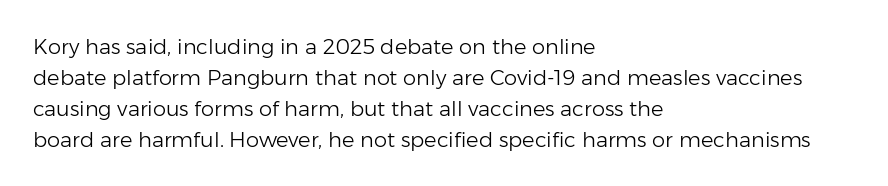
{"italic": "no", "bold": "no", "underline": "no", "align": "left", "line_spacing": "normal", "line_spacing_ratio": 1.47, "letter_spacing": "normal", "letter_spacing_em": 0.0, "glyph_px": 21}
